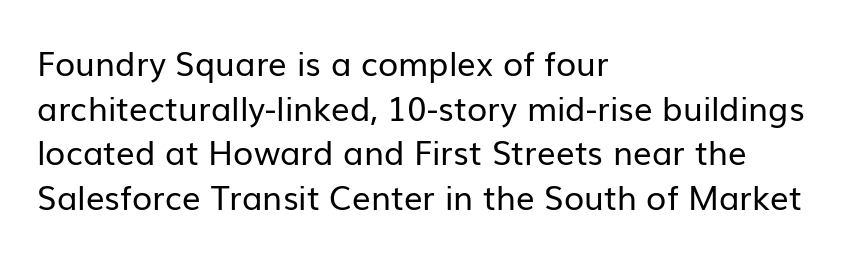
Q: Is the text bold? A: No.
Q: Is the text italic (slanted)? A: No, it is upright.
Q: Is the typeface a serif or a sans-serif typeface? A: Sans-serif.
Q: Is the text underlined? A: No.
Q: How is the paragraph aligned? A: Left-aligned.
Q: Is the spacing between letters normal or unusually wide? A: Normal.
Q: Is the spacing between lines tight, normal or loose? A: Normal.
Q: Width (condensed, normal, or wide)? A: Normal.
Q: Stroke contrast? A: Low.
Q: x-height? A: Medium.
Q: Monospaced? A: No.
